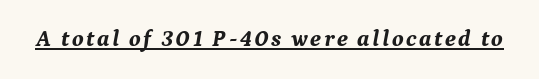
Q: Is the text bold? A: Yes.
Q: Is the text italic (slanted)? A: Yes, it leans right by about 9 degrees.
Q: Is the text underlined? A: Yes.
